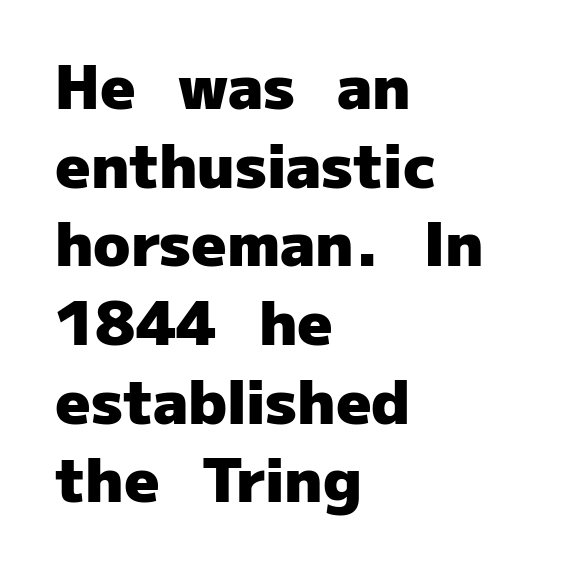
Q: Is the text bold? A: Yes.
Q: Is the text italic (slanted)? A: No, it is upright.
Q: Is the typeface a serif or a sans-serif typeface? A: Sans-serif.
Q: Is the text underlined? A: No.
Q: How is the paragraph aligned? A: Left-aligned.
Q: Is the spacing between letters normal or unusually wide? A: Normal.
Q: Is the spacing between lines tight, normal or loose? A: Normal.
Q: Width (condensed, normal, or wide)? A: Normal.
Q: Stroke contrast? A: Low.
Q: x-height? A: Medium.
Q: Monospaced? A: No.
